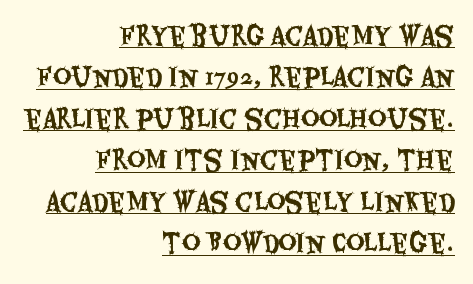
The image shows 25 px text type, upright; set right-aligned, normal line spacing (1.66x), normal letter spacing, underlined.
